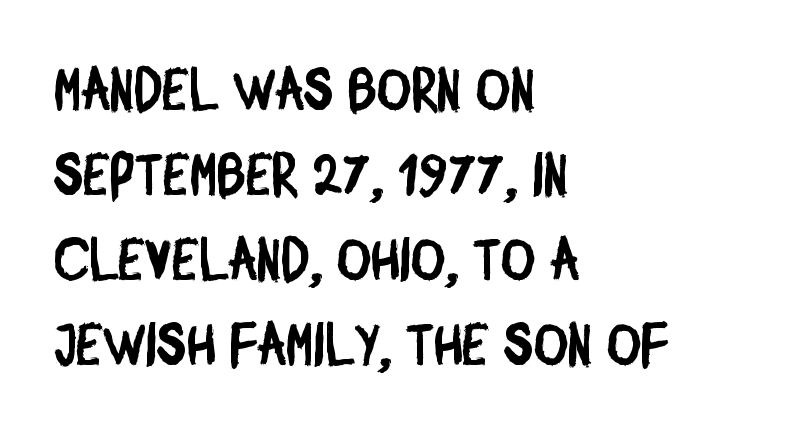
Inter-character spacing is left at the font's built-in metrics. Leading: standard. The paragraph has a hard left edge and a soft right edge. The text was rendered using a sans face with plain stroke endings. Nobody drew a line under any word here.
